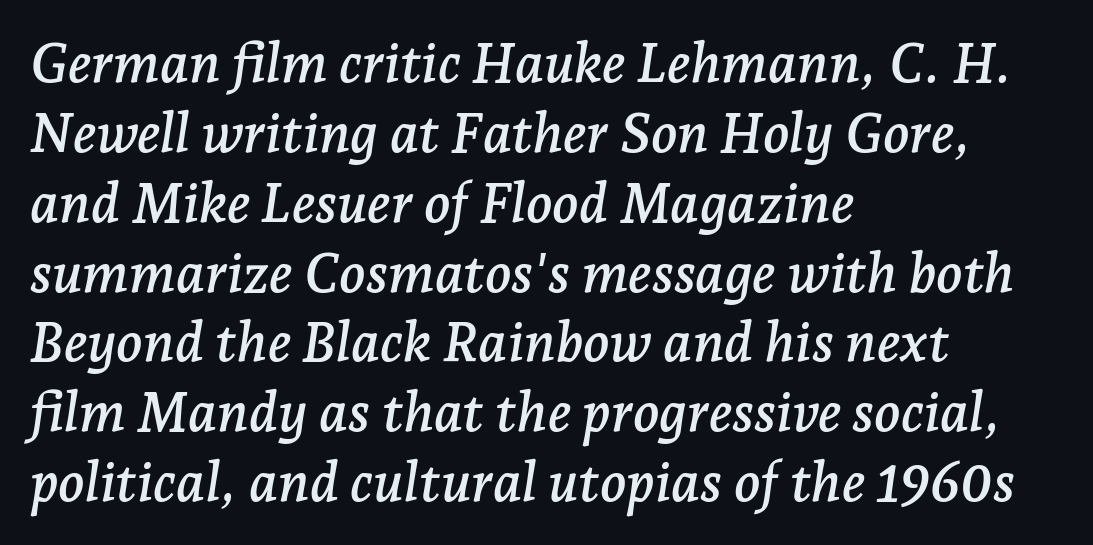
{"serif": "yes", "italic": "yes", "lean": "right", "slant_degrees": 7, "width": "normal", "stroke_contrast": "low", "x_height": "medium", "monospaced": "no", "underline": "no", "align": "left", "line_spacing": "normal", "line_spacing_ratio": 1.27, "letter_spacing": "normal", "letter_spacing_em": 0.0, "glyph_px": 55}
